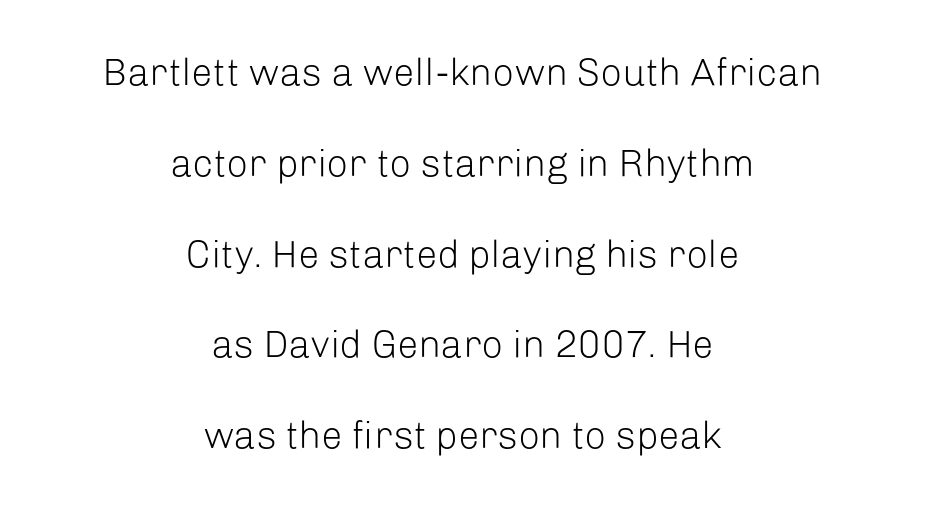
Vertical spacing — loose. Which margin do the lines hug? Neither — every line sits in the middle. The face used here is rendered with its standard letterfit. The cut favours lightness, reaching ordinary text weight at its darkest. Type without underlining.
